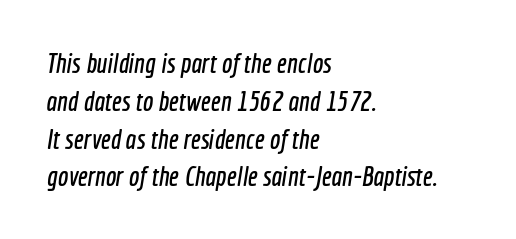
Q: Is the typeface a serif or a sans-serif typeface? A: Sans-serif.
Q: Is the text underlined? A: No.
Q: How is the paragraph aligned? A: Left-aligned.
Q: Is the spacing between letters normal or unusually wide? A: Normal.
Q: Is the spacing between lines tight, normal or loose? A: Normal.
Q: Width (condensed, normal, or wide)? A: Condensed.
Q: x-height? A: Medium.
Q: Monospaced? A: No.
